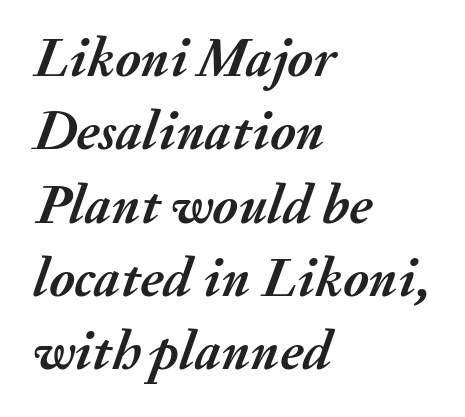
The image shows 56 px semibold type, italic (leaning right); set left-aligned, normal line spacing (1.31x), normal letter spacing, not underlined; medium stroke contrast and a small x-height.
